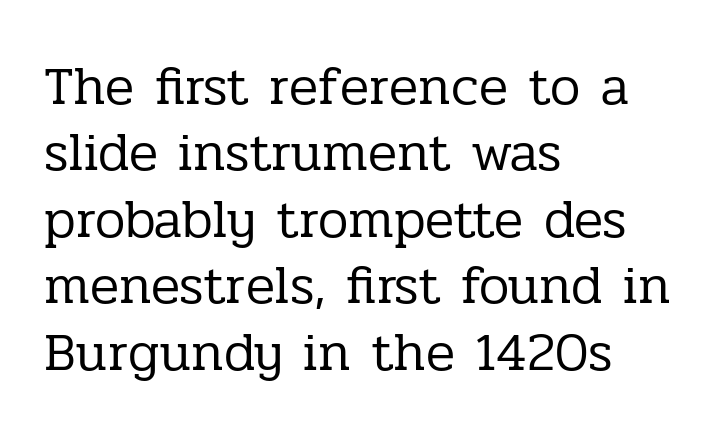
The image shows 54 px regular-weight serif type, upright; set left-aligned, line spacing 1.23x, normal letter spacing, not underlined; low stroke contrast and a medium x-height.
